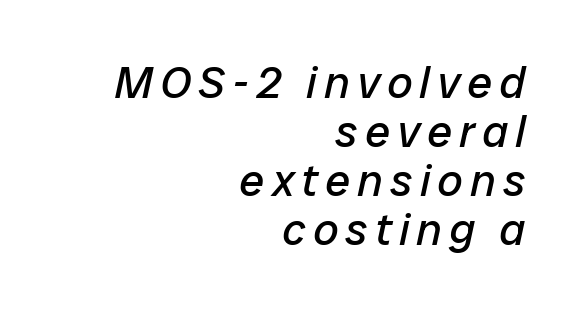
{"italic": "yes", "lean": "right", "slant_degrees": 12, "bold": "no", "weight": "regular", "width": "normal", "stroke_contrast": "low", "x_height": "medium", "monospaced": "no", "underline": "no", "align": "right", "line_spacing": "tight", "line_spacing_ratio": 1.09, "glyph_px": 45}
